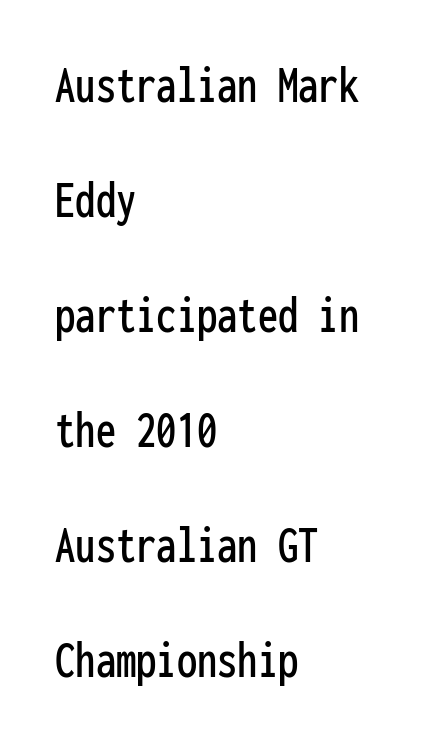
The image shows 54 px condensed sans-serif type, upright, monospaced; set left-aligned, loose line spacing (2.13x), normal letter spacing, not underlined; low stroke contrast and a medium x-height.
